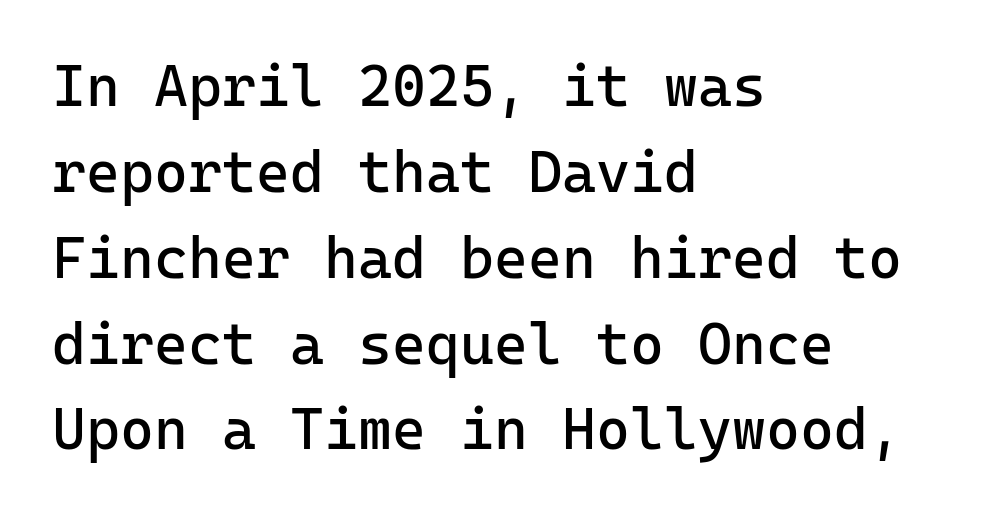
This sample is left-justified, so line endings fall wherever the words run out. Each new line begins a customary step beneath the previous one. No extra tracking has been applied to these lines. The area under the type is left untouched. The letterforms sit at book weight or below. You could count columns in this text — the font is strictly monospaced.
